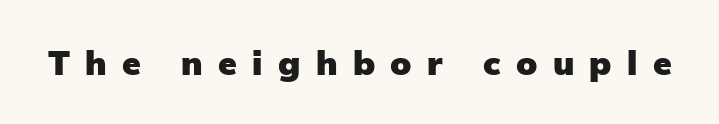
The image shows 34 px heavy sans-serif type, upright; set unusually wide letter spacing (+0.45 em), not underlined; low stroke contrast and a medium x-height.
